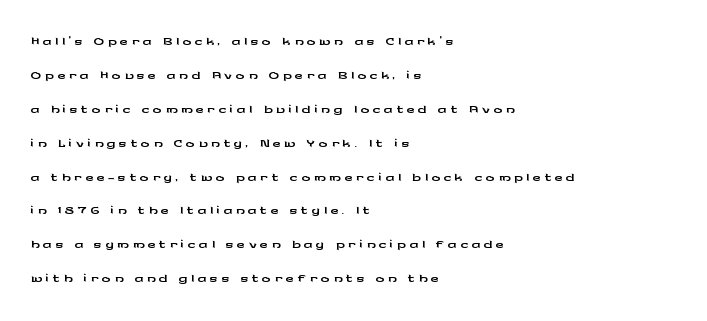
The block of text has a typical density, with ordinary space between rows. Vertical strokes here are truly vertical. Beneath every word, the page is bare. In CSS terms this would be text-align: left.
